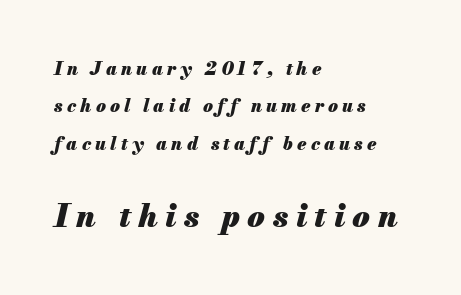
The image shows 32 px heavy type, italic (leaning right); set left-aligned, loose line spacing (2.07x), unusually wide letter spacing (+0.23 em), not underlined; the second (bottom) block is 1.78x larger; medium stroke contrast and a small x-height.
